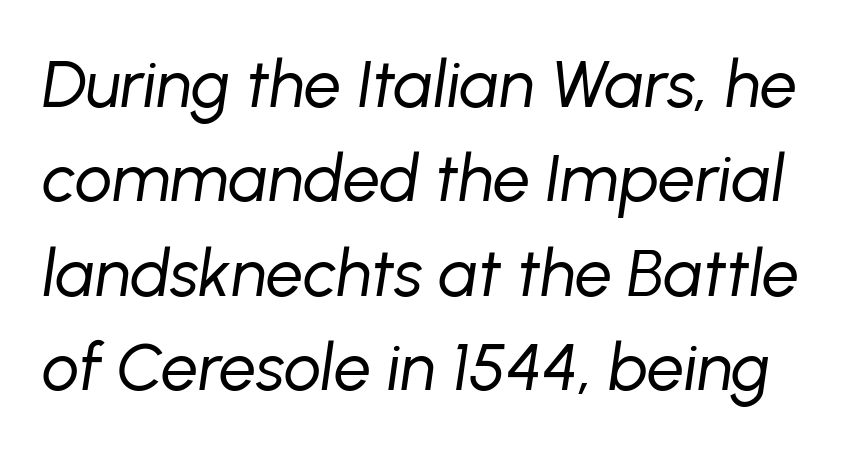
The passage shown is typed in a proportional face where columns would drift. Letter spacing: default. Lines of text with bare space underneath. Leading: standard. Quick note: italic.
